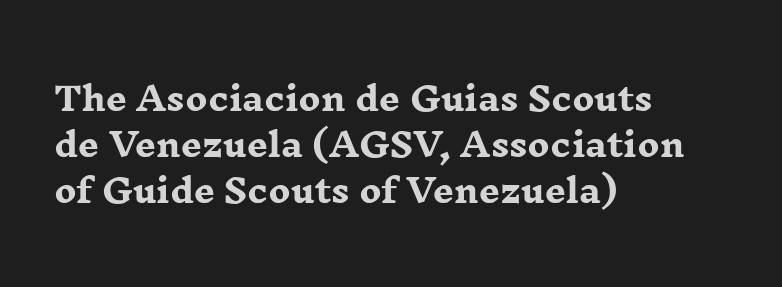
{"serif": "yes", "italic": "no", "bold": "yes", "weight": "heavy", "width": "wide", "stroke_contrast": "low", "x_height": "medium", "monospaced": "no", "underline": "no", "align": "left", "line_spacing": "normal", "line_spacing_ratio": 1.4, "letter_spacing": "normal", "letter_spacing_em": 0.0, "glyph_px": 33}
